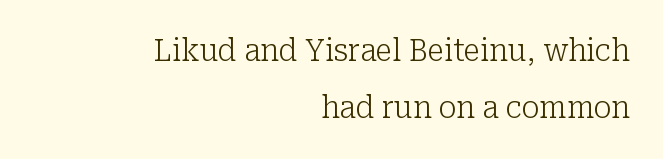
The weight would be labelled regular, book, light, or lighter still. Each letter keeps its own natural width here, so spacing adapts to shape. Underlining? Definitely not there. Every row of glyphs terminates at an identical x-position on the right. The designer went with a serif here, giving each stem small feet.
